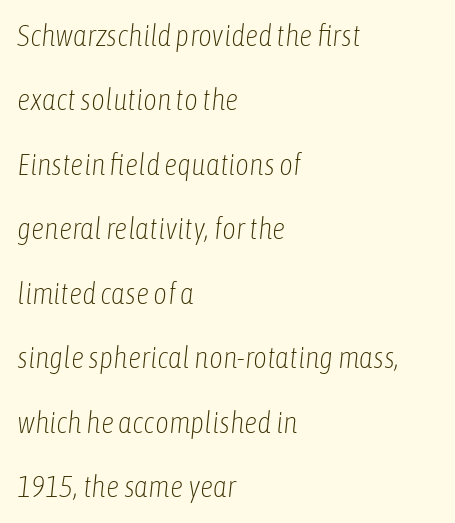
On a weight scale, this lands at 450 or below. Do the characters align in a grid? No, the font is proportional. A typesetter would call this leading open, well beyond the default. Just letters on the line, the space beneath them empty. Horizontal alignment here is leftward, the default for most running prose.
